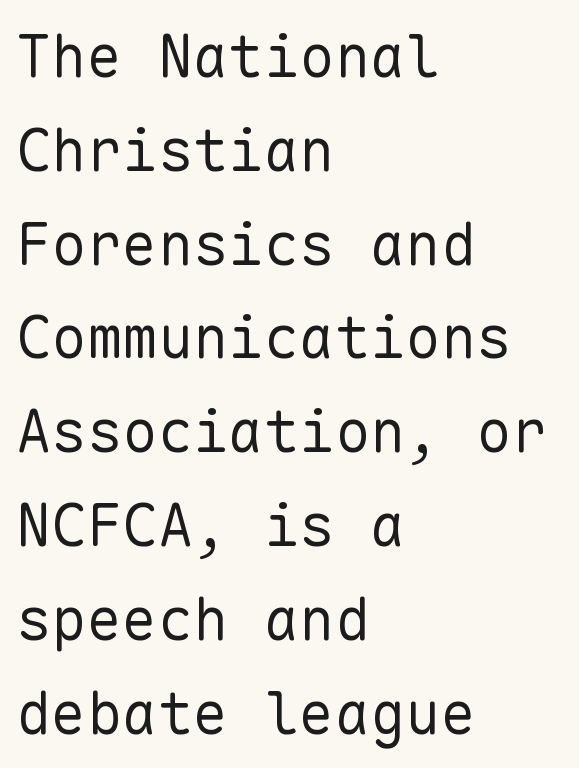
The passage shown is typeset with a sans-serif family. Baseline-to-baseline distance is the conventional proportion of letter height. Weight class: somewhere from thin through regular. A student would call this left alignment; a typographer would say flush left, rag right.
